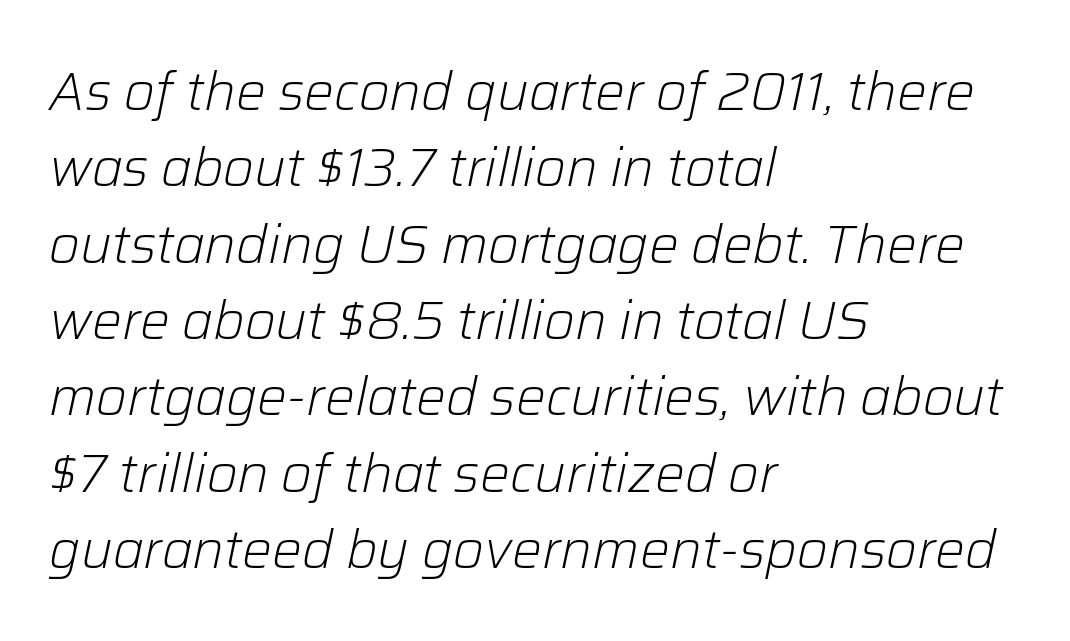
The letters look calm and open, with moderate or lighter stems. There's an unmistakable incline to the writing here. Evenly set lines give the paragraph a standard silhouette. Students, note that the glyphs here touch the page at normal intervals. The passage shown is typed in a proportional face where columns would drift.
